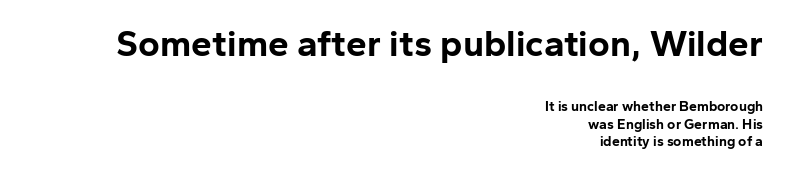
Q: Is the text bold? A: Yes.
Q: Is the text italic (slanted)? A: No, it is upright.
Q: Is the typeface a serif or a sans-serif typeface? A: Sans-serif.
Q: Is the text underlined? A: No.
Q: How is the paragraph aligned? A: Right-aligned.
Q: Is the spacing between letters normal or unusually wide? A: Normal.
Q: Is the spacing between lines tight, normal or loose? A: Normal.
Q: Which block of text is set in a larger size, the first (top) or the second (bottom)? A: The first (top) one.
Q: Width (condensed, normal, or wide)? A: Normal.
Q: Stroke contrast? A: Low.
Q: x-height? A: Medium.
Q: Monospaced? A: No.
